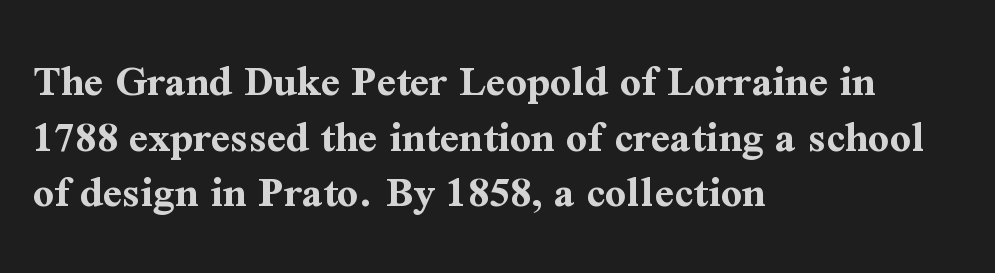
Horizontally, the lines are justified to the leading edge only. Proportional: the letters do not fall into vertical columns. Descenders are the only things crossing below the line. Between one letter and the next there's only the usual sliver of space. Set as a true bold cut, around the 700 mark.
